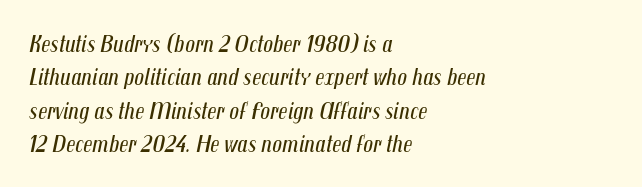
Line starts are locked; line ends wander. The leading is moderate, giving the passage an even texture. Italic? Definitely — the glyphs are oblique. The words here are not underlined. The letters sit at their default tracking, neither squeezed nor spread. Think standard paragraph weight, or any step lighter than that.
